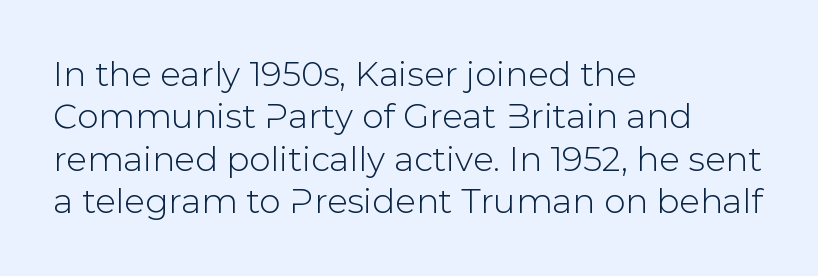
Reading down the block, your eye returns to a fixed left position each line. Looks like regular typesetting: each glyph gets only the width it needs. Standard letterfit; no display-style spreading of the glyphs. Type style note: lacks serifs. Rule under the text: the space is simply empty. Vertical spacing — default.
